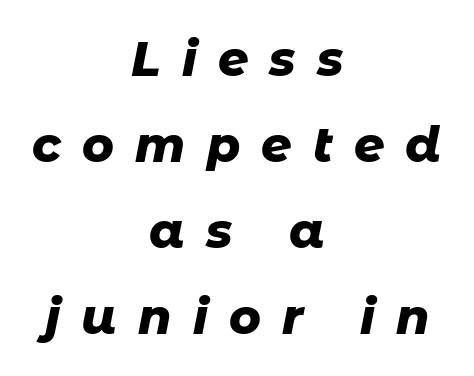
{"italic": "yes", "lean": "right", "slant_degrees": 11, "bold": "yes", "weight": "heavy", "width": "normal", "stroke_contrast": "low", "x_height": "medium", "monospaced": "no", "underline": "no", "align": "center", "line_spacing_ratio": 1.79, "letter_spacing": "wide", "letter_spacing_em": 0.44, "glyph_px": 48}
